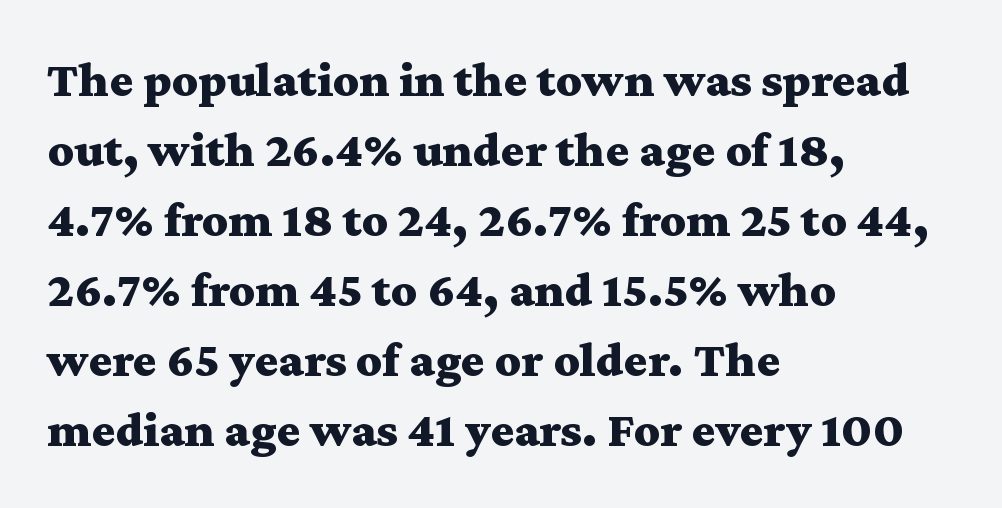
The designer went with a serif here, giving each stem small feet. Is this a fixed-width face? No — the glyphs have proportional, varying widths. The passage shown is not underscored anywhere. What stands out about the letter spacing? Nothing — it is the standard amount. Is there much room between lines? A standard amount, neither cramped nor airy.
